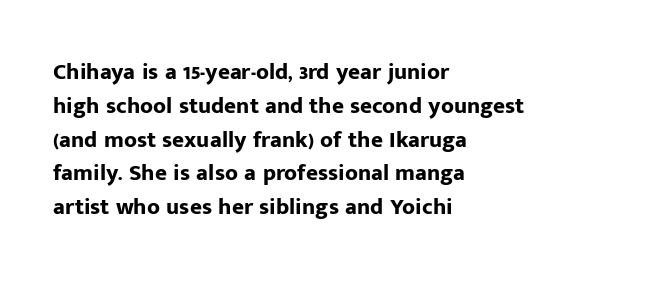
Q: Is the text bold? A: Yes.
Q: Is the text italic (slanted)? A: No, it is upright.
Q: Is the text underlined? A: No.
Q: How is the paragraph aligned? A: Left-aligned.
Q: Is the spacing between letters normal or unusually wide? A: Normal.
Q: Is the spacing between lines tight, normal or loose? A: Normal.
